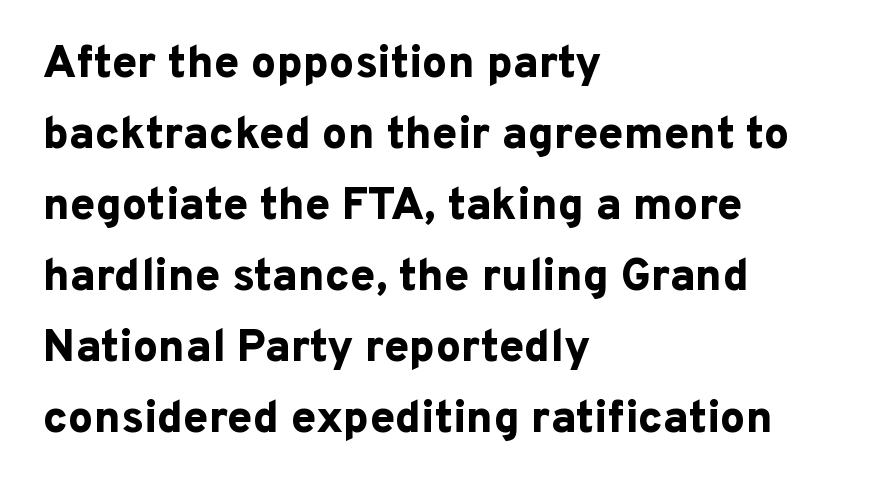
{"serif": "no", "italic": "no", "bold": "yes", "weight": "bold", "width": "normal", "stroke_contrast": "low", "x_height": "medium", "monospaced": "no", "underline": "no", "align": "left", "line_spacing": "normal", "line_spacing_ratio": 1.58, "letter_spacing": "normal", "letter_spacing_em": 0.0, "glyph_px": 45}
